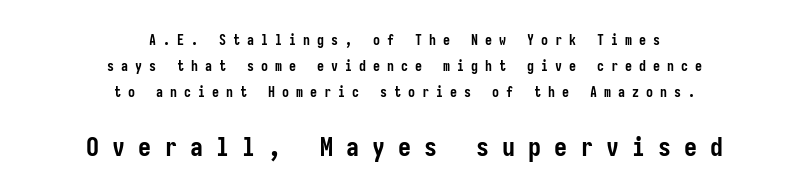
{"italic": "no", "bold": "yes", "underline": "no", "align": "center", "line_spacing_ratio": 1.86, "letter_spacing": "wide", "letter_spacing_em": 0.5, "larger_block": "second", "size_ratio": 1.86, "glyph_px": 26}
